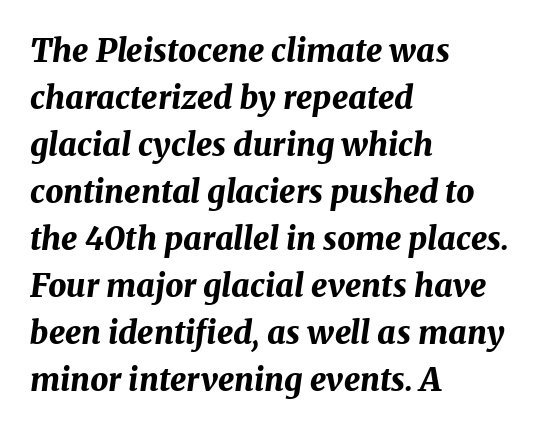
The image shows 32 px bold type, italic (leaning right); set left-aligned, normal line spacing (1.47x), normal letter spacing, not underlined; medium stroke contrast and a medium x-height.
